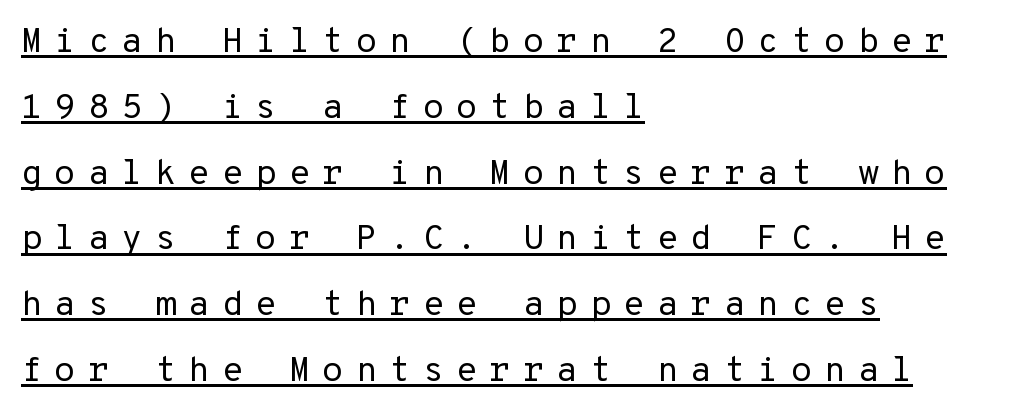
The image shows 35 px regular-weight sans-serif type, upright; set left-aligned, line spacing 1.88x, unusually wide letter spacing (+0.34 em), underlined; low stroke contrast and a medium x-height.
